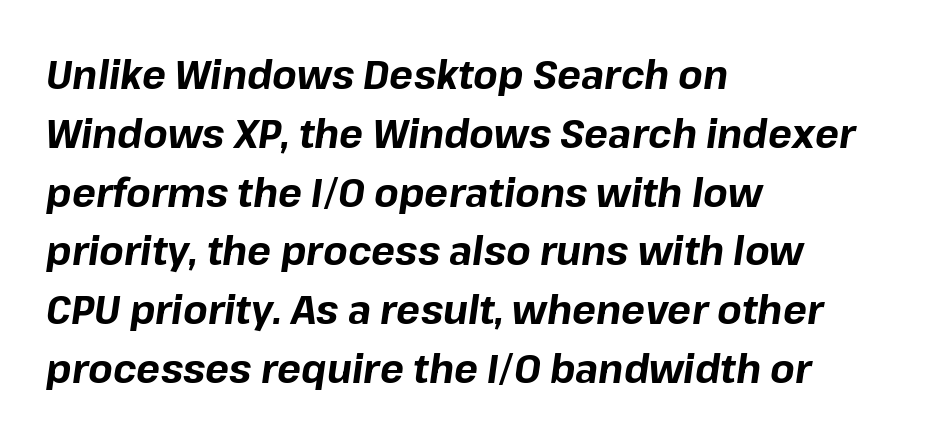
The passage is arranged the way most books set body copy — flush left. This is heavy type, rendered in bold. Standard letterfit; no display-style spreading of the glyphs. In terms of posture, this sample is oblique.
